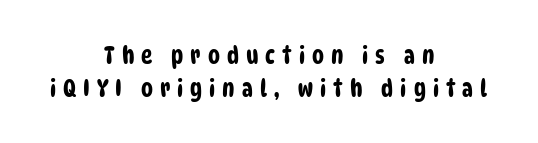
Has an underline been added? It has not. Tracking value appears strongly positive — letters spread wide. This block has exactly the height ordinary leading produces. These lines are centered, leaving both edges ragged.
